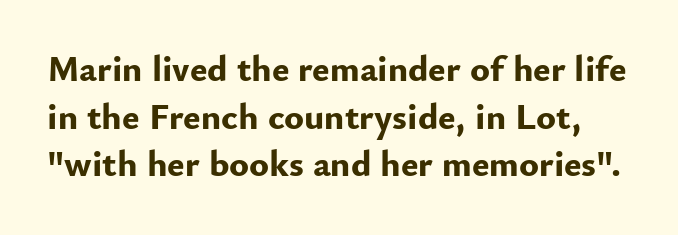
The image shows 37 px bold sans-serif type, upright; set normal line spacing (1.29x), normal letter spacing, not underlined; low stroke contrast and a small x-height.
